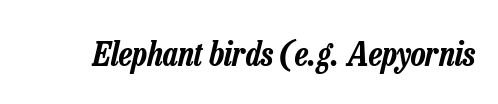
{"italic": "yes", "lean": "right", "slant_degrees": 13, "width": "condensed", "stroke_contrast": "low", "x_height": "medium", "monospaced": "no", "underline": "no", "letter_spacing": "normal", "letter_spacing_em": 0.0, "glyph_px": 34}
